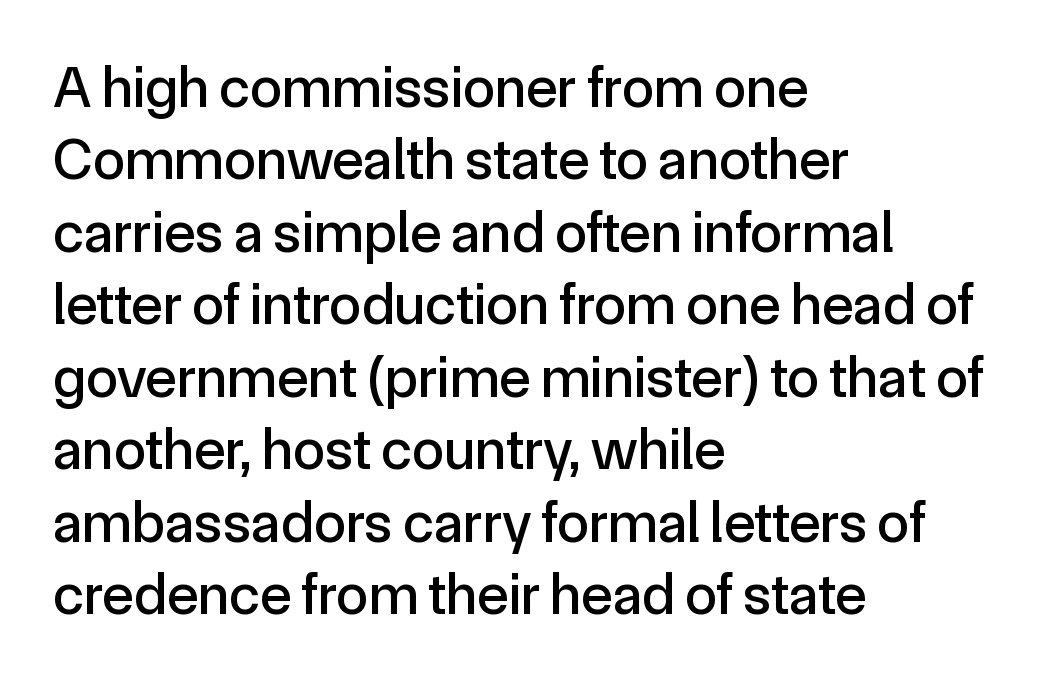
Q: Is the text italic (slanted)? A: No, it is upright.
Q: Is the typeface a serif or a sans-serif typeface? A: Sans-serif.
Q: Is the text underlined? A: No.
Q: How is the paragraph aligned? A: Left-aligned.
Q: Is the spacing between letters normal or unusually wide? A: Normal.
Q: Is the spacing between lines tight, normal or loose? A: Normal.
Q: Width (condensed, normal, or wide)? A: Normal.
Q: x-height? A: Medium.
Q: Monospaced? A: No.
